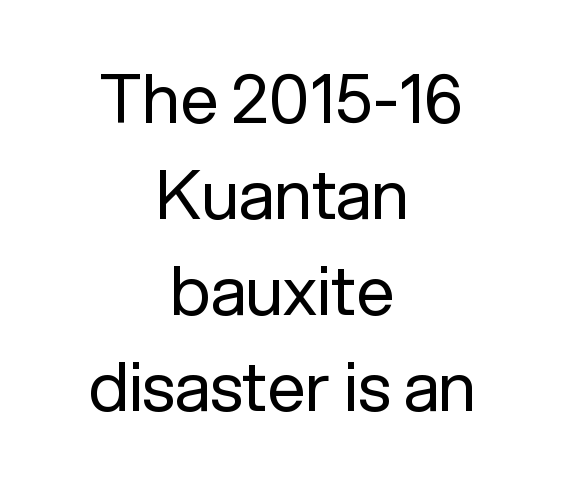
{"serif": "no", "italic": "no", "bold": "no", "weight": "regular", "width": "normal", "stroke_contrast": "low", "x_height": "medium", "monospaced": "no", "underline": "no", "align": "center", "line_spacing": "normal", "line_spacing_ratio": 1.41, "letter_spacing": "normal", "letter_spacing_em": 0.0, "glyph_px": 68}
